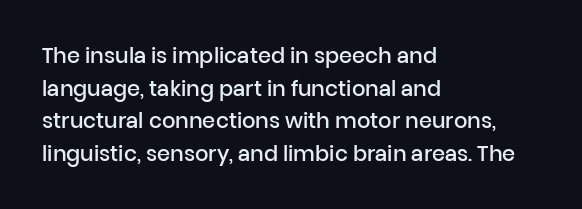
Decoration check: the copy has no underline. If you drew a ruler down the left edge, every line would touch it. How would I describe the line gaps? Plain and ordinary. The characters look somewhat weighty, a semibold short of true bold. Ordinary non-slanted type is in use.
